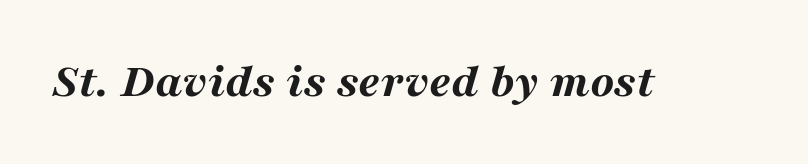
The image shows 49 px bold, wide type, italic (leaning right); set normal letter spacing, not underlined; medium stroke contrast and a medium x-height.
